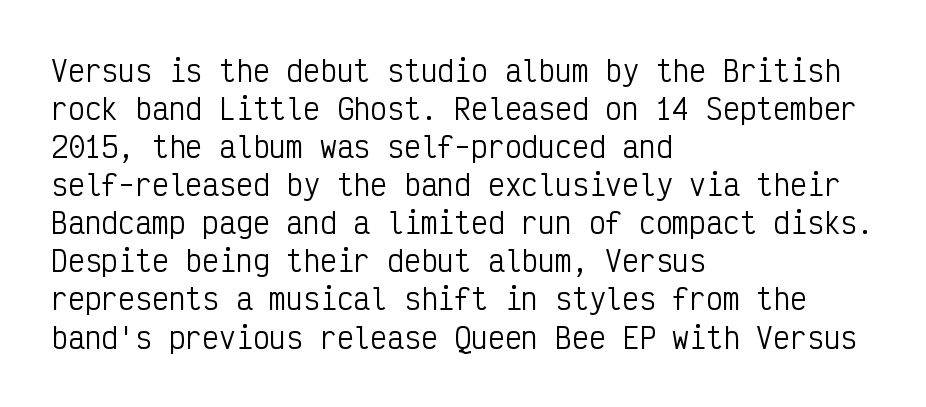
Monospaced: the letters line up in strict vertical columns. This is the regular roman posture of the typeface. If you drew a ruler down the left edge, every line would touch it. Descenders are the only things crossing below the line.
